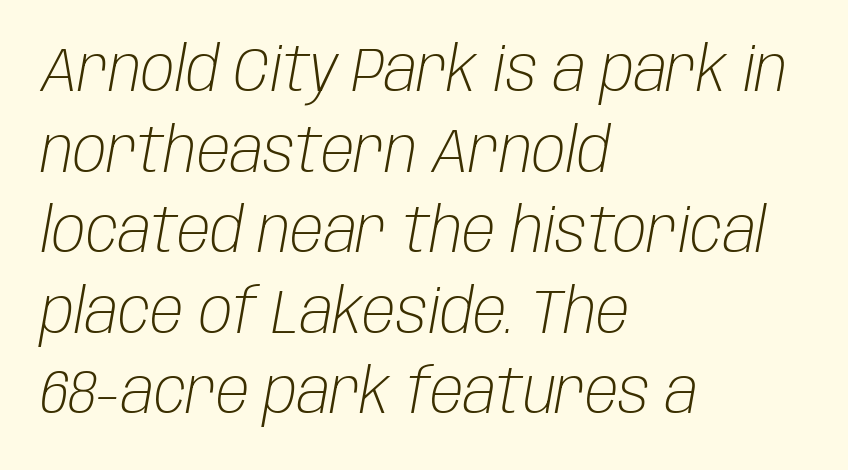
Looks like regular typesetting: each glyph gets only the width it needs. Rule under the text: the space is simply empty. Which margin do the lines hug? The left one — the right edge is uneven. Tracking here is standard; glyphs follow each other at the usual distance.
